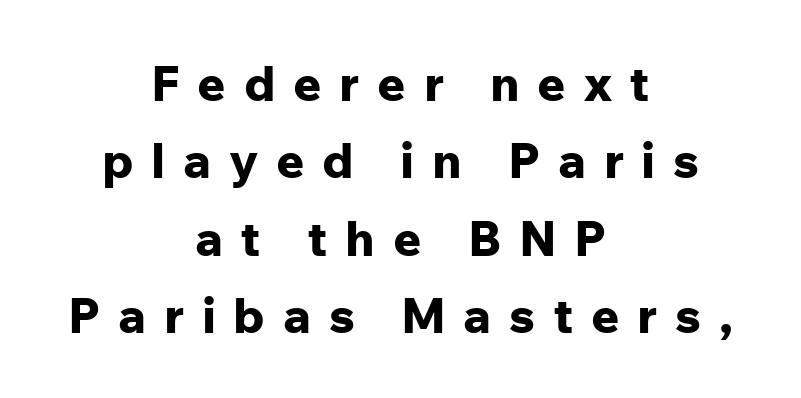
The image shows 49 px bold sans-serif type, upright; set centered, normal line spacing (1.58x), unusually wide letter spacing (+0.36 em), not underlined; low stroke contrast and a medium x-height.
